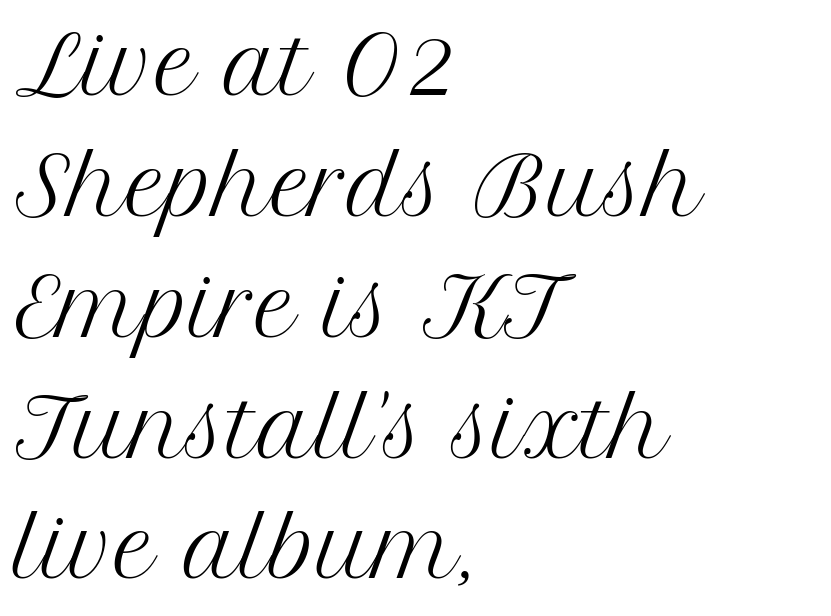
The image shows 79 px regular-weight type; set left-aligned, normal line spacing (1.53x), normal letter spacing, not underlined; medium stroke contrast and a medium x-height.
